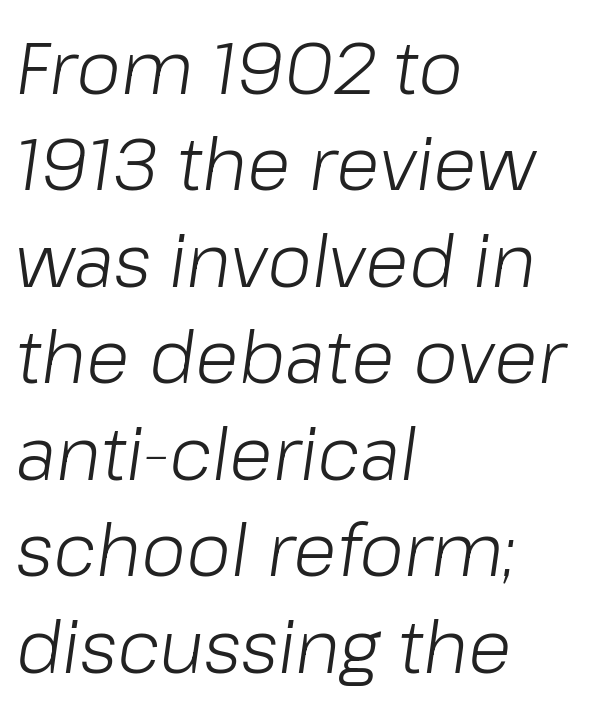
Q: Is the text bold? A: No.
Q: Is the text italic (slanted)? A: Yes, it leans right by about 8 degrees.
Q: Is the text underlined? A: No.
Q: How is the paragraph aligned? A: Left-aligned.
Q: Is the spacing between letters normal or unusually wide? A: Normal.
Q: Is the spacing between lines tight, normal or loose? A: Normal.
Q: Width (condensed, normal, or wide)? A: Normal.
Q: Stroke contrast? A: Low.
Q: x-height? A: Medium.
Q: Monospaced? A: No.
